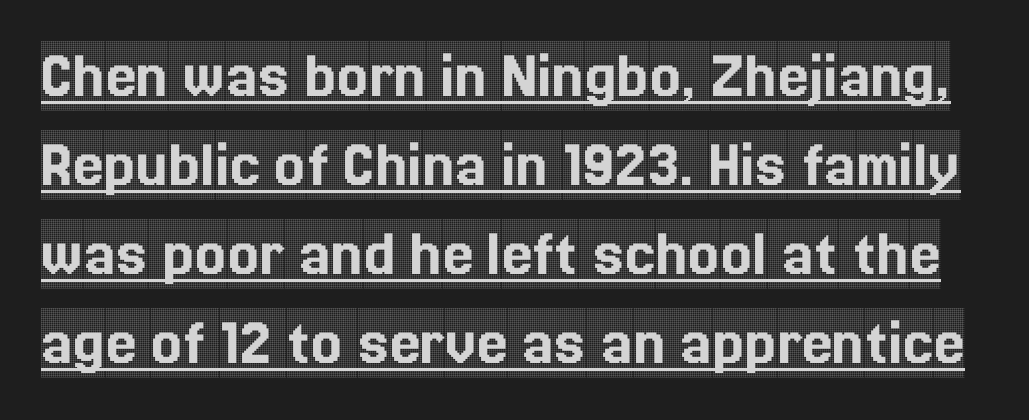
Q: Is the text italic (slanted)? A: No, it is upright.
Q: Is the typeface a serif or a sans-serif typeface? A: Serif.
Q: Is the text underlined? A: Yes.
Q: Is the spacing between letters normal or unusually wide? A: Normal.
Q: Is the spacing between lines tight, normal or loose? A: Normal.
Q: Width (condensed, normal, or wide)? A: Condensed.
Q: x-height? A: Large.
Q: Monospaced? A: No.
